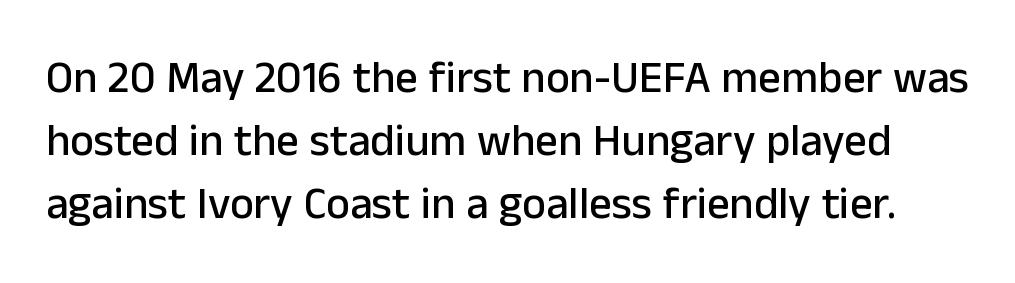
{"serif": "no", "italic": "no", "width": "normal", "stroke_contrast": "low", "x_height": "medium", "monospaced": "no", "underline": "no", "line_spacing": "normal", "line_spacing_ratio": 1.4, "letter_spacing": "normal", "letter_spacing_em": 0.0, "glyph_px": 45}
